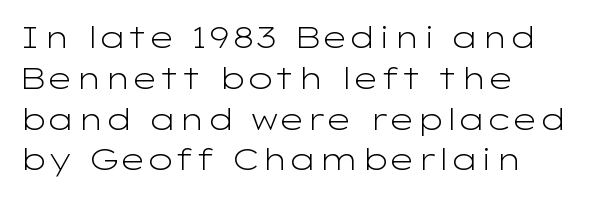
The image shows 30 px light, wide sans-serif type, upright; set left-aligned, normal line spacing (1.36x), normal letter spacing, not underlined; low stroke contrast and a medium x-height.
